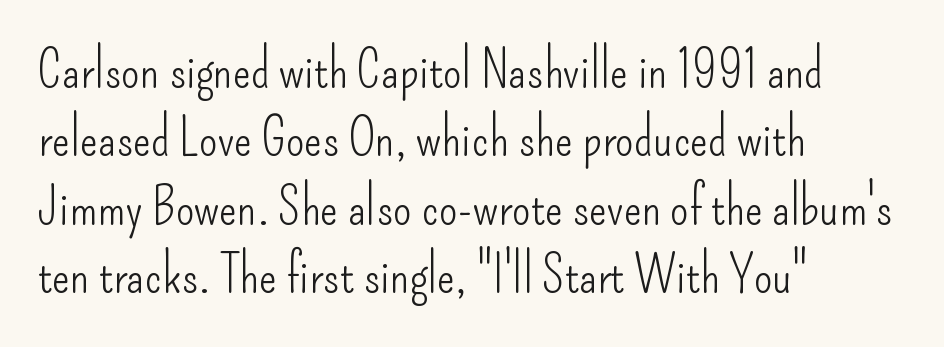
{"serif": "no", "italic": "no", "bold": "no", "weight": "light", "width": "condensed", "stroke_contrast": "low", "x_height": "small", "monospaced": "no", "underline": "no", "align": "left", "line_spacing": "normal", "line_spacing_ratio": 1.29, "letter_spacing": "normal", "letter_spacing_em": 0.0, "glyph_px": 53}
